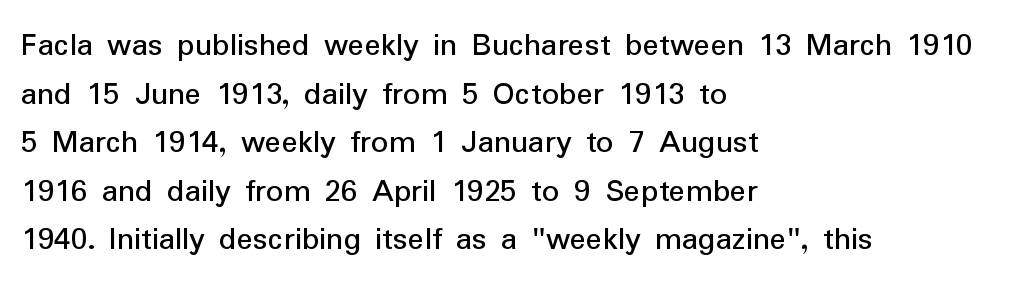
Q: Is the text bold? A: No.
Q: Is the text italic (slanted)? A: No, it is upright.
Q: Is the typeface a serif or a sans-serif typeface? A: Sans-serif.
Q: Is the text underlined? A: No.
Q: How is the paragraph aligned? A: Left-aligned.
Q: Is the spacing between letters normal or unusually wide? A: Normal.
Q: Is the spacing between lines tight, normal or loose? A: Normal.
Q: Width (condensed, normal, or wide)? A: Normal.
Q: Stroke contrast? A: Low.
Q: x-height? A: Medium.
Q: Monospaced? A: No.
